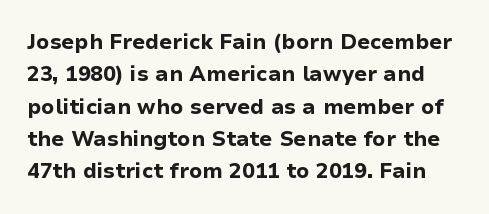
Do the letters lean? They stand straight. Heavy-handed strokes throughout: this text is bold. The horizontal fit of the characters is conventional and even. Check under the words: just untouched page. Does the leading feel generous? No, just average.
